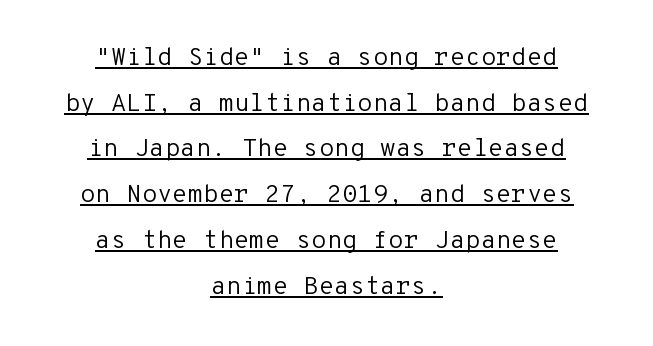
The image shows 25 px text type, upright; set centered, line spacing 1.83x, normal letter spacing, underlined.
